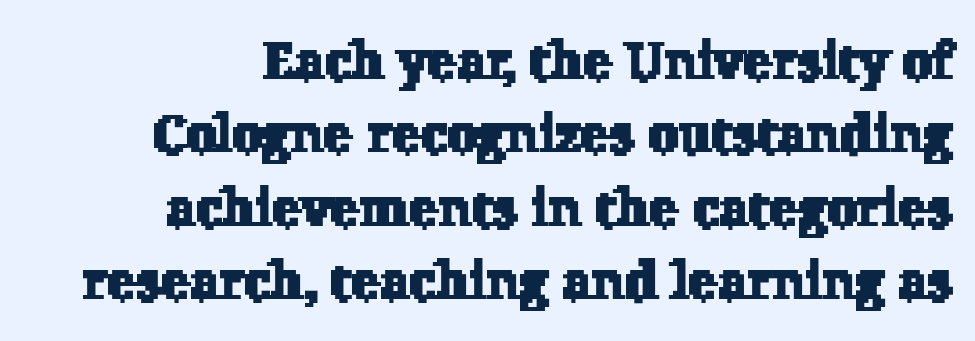
The face used here is proportionally spaced, like ordinary book or web type. The rows are spaced the way most documents space them. Here the glyphs are tracked normally, forming tight word shapes. Layout note: lines flush right. Anything drawn beneath the words? Only blank space. Yep, those are serifs on the letters.
